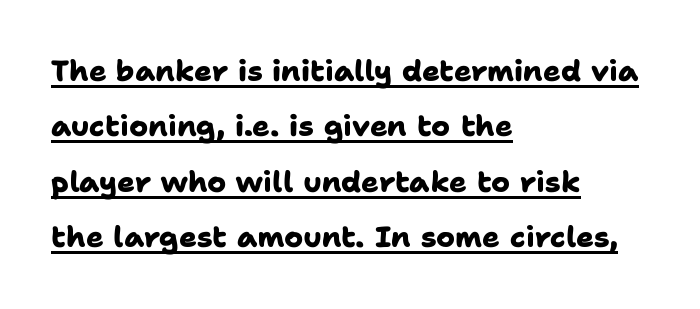
Q: Is the text bold? A: Yes.
Q: Is the typeface a serif or a sans-serif typeface? A: Sans-serif.
Q: Is the text underlined? A: Yes.
Q: How is the paragraph aligned? A: Left-aligned.
Q: Is the spacing between letters normal or unusually wide? A: Normal.
Q: Is the spacing between lines tight, normal or loose? A: Loose.
Q: Width (condensed, normal, or wide)? A: Normal.
Q: Stroke contrast? A: Low.
Q: x-height? A: Medium.
Q: Monospaced? A: No.
